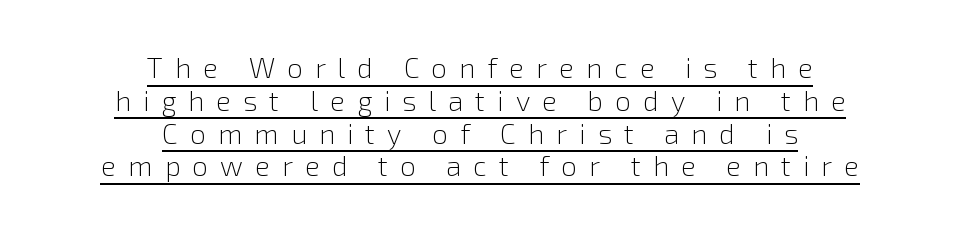
The typesetter has applied underlining to the passage shown. A typesetter would label this face a sans. Where is the straight margin? There isn't one; the lines are centered. This is roman type, the default non-slanted kind. Each letter keeps its own natural width here, so spacing adapts to shape.
